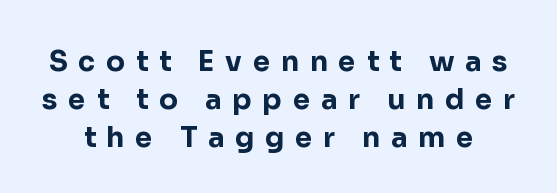
{"serif": "no", "italic": "no", "bold": "yes", "weight": "bold", "width": "normal", "stroke_contrast": "low", "x_height": "medium", "monospaced": "no", "underline": "no", "line_spacing": "normal", "line_spacing_ratio": 1.35, "letter_spacing": "wide", "letter_spacing_em": 0.38, "glyph_px": 28}
